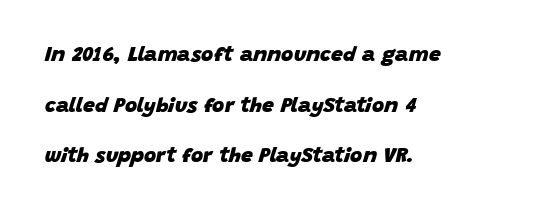
Q: Is the text bold? A: Yes.
Q: Is the text italic (slanted)? A: Yes, it leans right by about 15 degrees.
Q: Is the text underlined? A: No.
Q: How is the paragraph aligned? A: Left-aligned.
Q: Is the spacing between letters normal or unusually wide? A: Normal.
Q: Is the spacing between lines tight, normal or loose? A: Loose.
